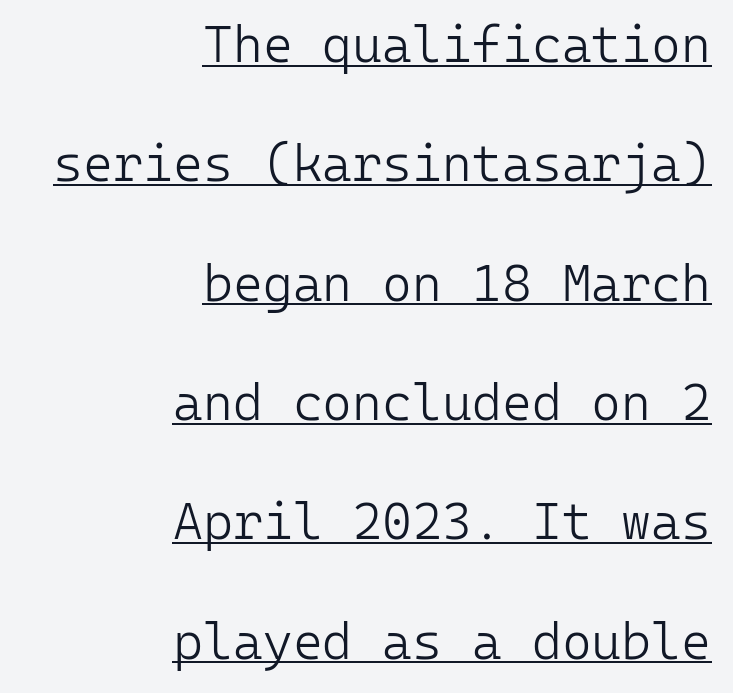
If you drew a line through each stem, it would be perfectly vertical. Unlike a traditional serif, this face leaves its strokes unadorned. The typesetting does not lean heavy: it is not bold. Students, observe: this is what heavily led, spacious text looks like. Do the characters align in a grid? Yes, the font is monospaced. In terms of letterspacing, this is plain default setting.
